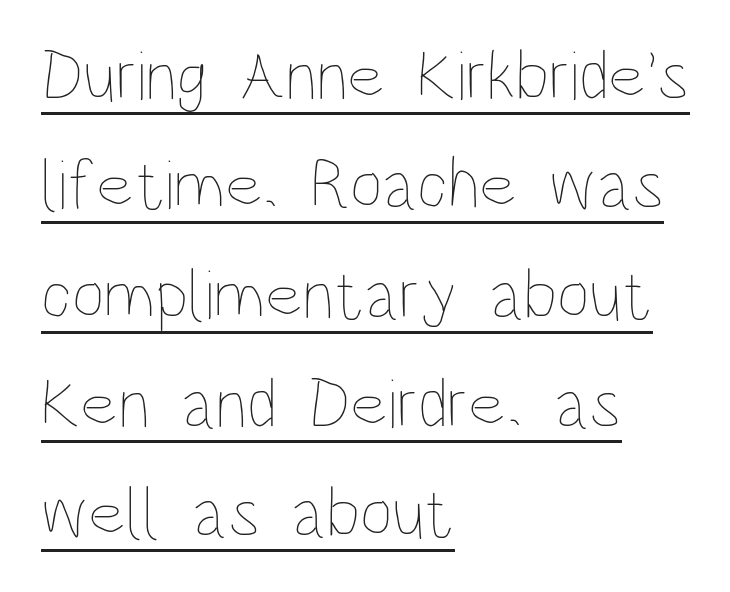
The image shows 71 px thin, condensed type, upright; set left-aligned, normal line spacing (1.54x), normal letter spacing, underlined; low stroke contrast and a large x-height.
